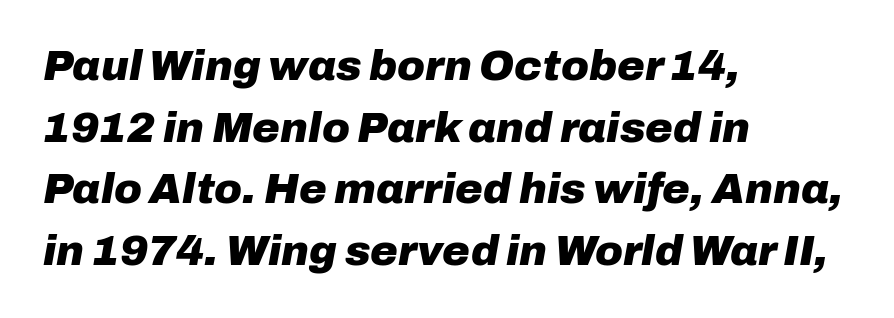
{"italic": "yes", "lean": "right", "slant_degrees": 10, "bold": "yes", "weight": "heavy", "width": "normal", "stroke_contrast": "low", "x_height": "medium", "monospaced": "no", "underline": "no", "align": "left", "line_spacing": "normal", "line_spacing_ratio": 1.47, "letter_spacing": "normal", "letter_spacing_em": 0.0, "glyph_px": 42}
